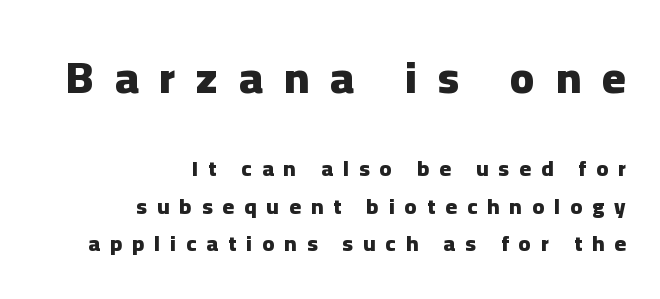
Q: Is the text bold? A: Yes.
Q: Is the text italic (slanted)? A: No, it is upright.
Q: Is the typeface a serif or a sans-serif typeface? A: Sans-serif.
Q: Is the text underlined? A: No.
Q: How is the paragraph aligned? A: Right-aligned.
Q: Is the spacing between letters normal or unusually wide? A: Unusually wide.
Q: Which block of text is set in a larger size, the first (top) or the second (bottom)? A: The first (top) one.
Q: Width (condensed, normal, or wide)? A: Normal.
Q: Stroke contrast? A: Low.
Q: x-height? A: Medium.
Q: Monospaced? A: No.
